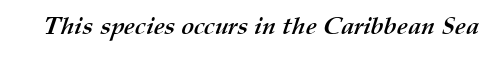
{"bold": "yes", "underline": "no", "letter_spacing": "normal", "letter_spacing_em": 0.0, "glyph_px": 24}
